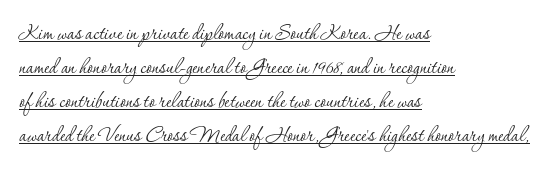
The image shows 26 px text type; set left-aligned, normal line spacing (1.31x), normal letter spacing, underlined.
